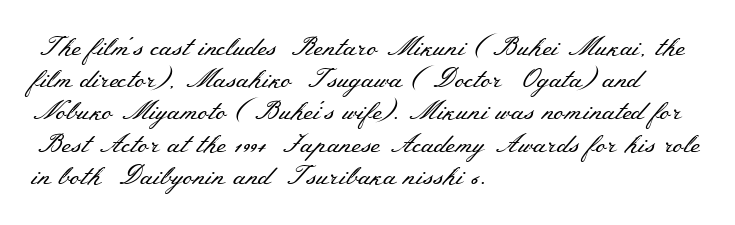
{"bold": "no", "underline": "no", "align": "left", "line_spacing_ratio": 1.24, "letter_spacing": "normal", "letter_spacing_em": 0.0, "glyph_px": 26}
